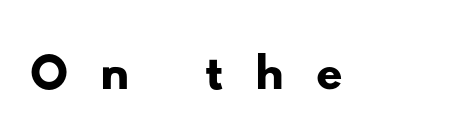
Underlining? Definitely not there. Here the glyphs are tracked loosely, breaking word shapes into spaced letters. What kind of face is this? One without serifs — a sans. Proportional: the letters do not fall into vertical columns.
